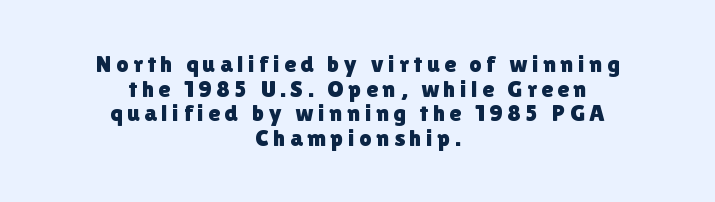
The image shows 24 px text type, upright; set centered, tight line spacing (1.03x), not underlined.
